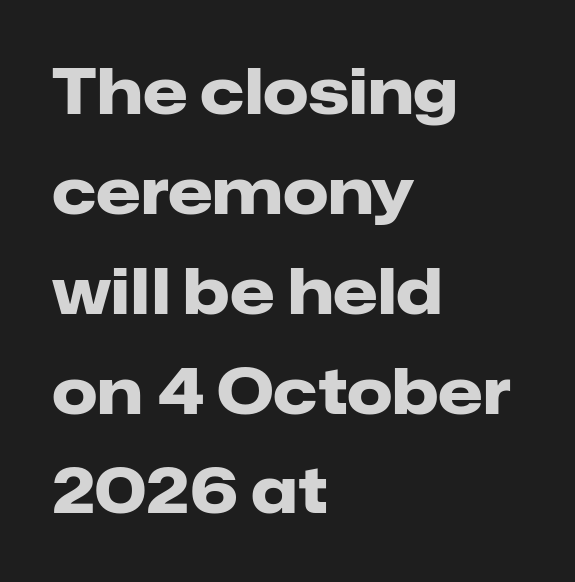
Q: Is the text bold? A: Yes.
Q: Is the text italic (slanted)? A: No, it is upright.
Q: Is the typeface a serif or a sans-serif typeface? A: Sans-serif.
Q: Is the text underlined? A: No.
Q: How is the paragraph aligned? A: Left-aligned.
Q: Is the spacing between letters normal or unusually wide? A: Normal.
Q: Is the spacing between lines tight, normal or loose? A: Normal.
Q: Width (condensed, normal, or wide)? A: Normal.
Q: Stroke contrast? A: Low.
Q: x-height? A: Medium.
Q: Monospaced? A: No.
